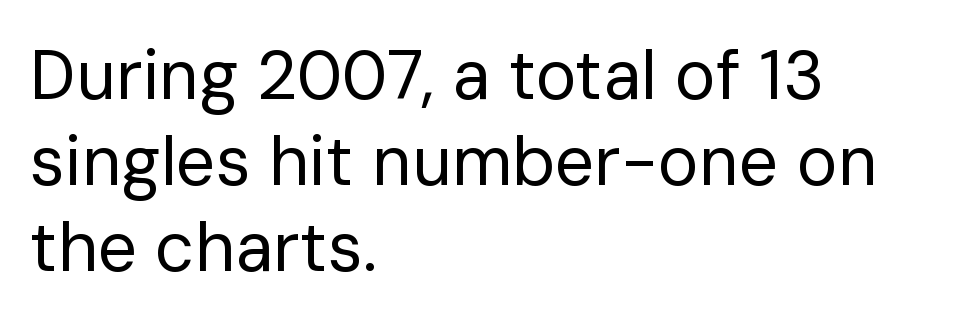
Q: Is the text bold? A: No.
Q: Is the text italic (slanted)? A: No, it is upright.
Q: Is the typeface a serif or a sans-serif typeface? A: Sans-serif.
Q: Is the text underlined? A: No.
Q: How is the paragraph aligned? A: Left-aligned.
Q: Is the spacing between letters normal or unusually wide? A: Normal.
Q: Is the spacing between lines tight, normal or loose? A: Normal.
Q: Width (condensed, normal, or wide)? A: Normal.
Q: Stroke contrast? A: Low.
Q: x-height? A: Medium.
Q: Monospaced? A: No.
